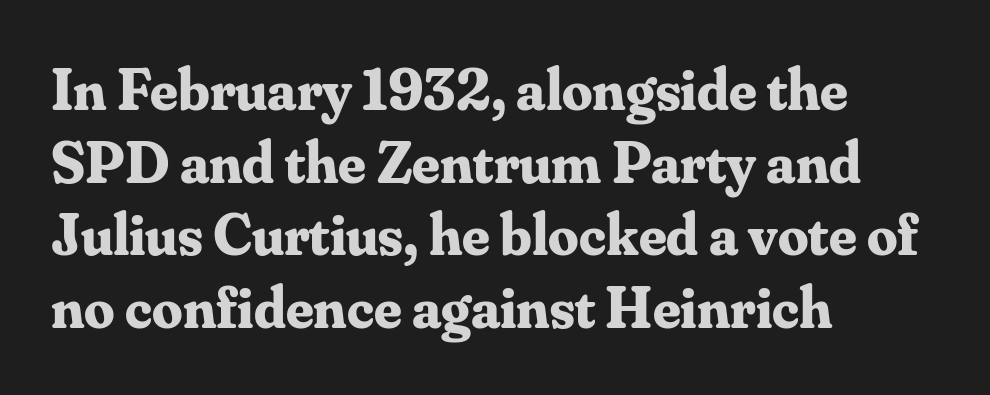
{"serif": "yes", "italic": "no", "bold": "yes", "weight": "bold", "width": "normal", "stroke_contrast": "medium", "x_height": "small", "monospaced": "no", "underline": "no", "align": "left", "line_spacing_ratio": 1.21, "letter_spacing": "normal", "letter_spacing_em": 0.0, "glyph_px": 60}
